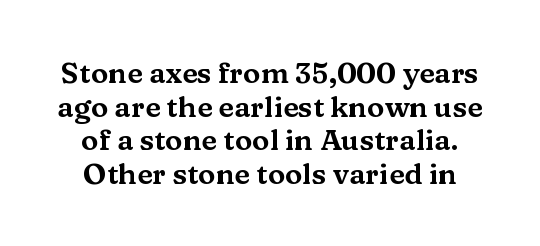
The glyphs in this specimen are seriffed. The area under the type is left untouched. This sample uses plain, unmodified letter spacing. Notice how the stems are strictly vertical — no italics here. Spacing verdict: proportional, widths tailored to each character.
